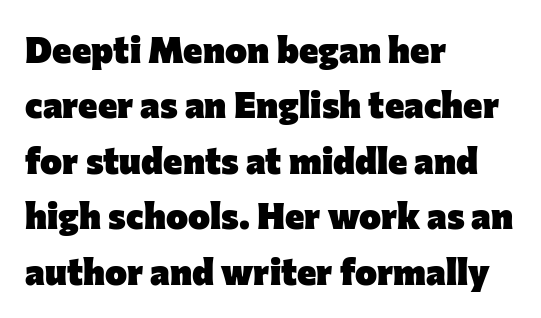
The image shows 37 px heavy sans-serif type, upright; set left-aligned, normal line spacing (1.5x), normal letter spacing, not underlined; low stroke contrast and a medium x-height.
